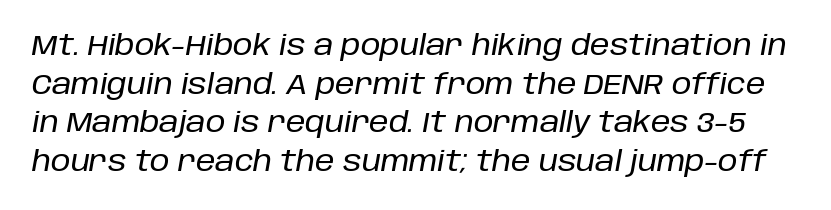
{"italic": "yes", "lean": "right", "slant_degrees": 10, "width": "normal", "stroke_contrast": "low", "x_height": "large", "monospaced": "no", "underline": "no", "line_spacing": "normal", "line_spacing_ratio": 1.38, "letter_spacing": "normal", "letter_spacing_em": 0.0, "glyph_px": 28}
